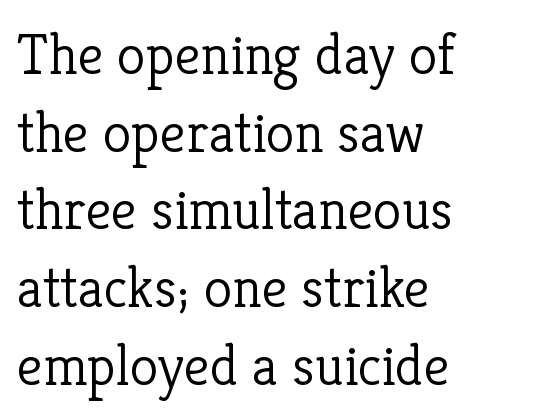
The image shows 58 px light serif type, upright; set left-aligned, normal line spacing (1.34x), normal letter spacing, not underlined; low stroke contrast and a medium x-height.
